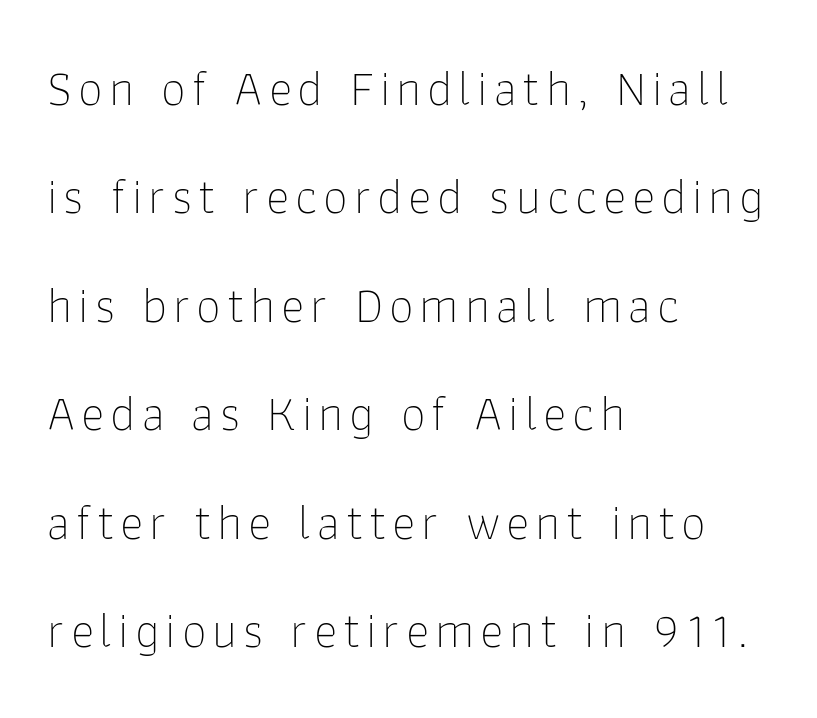
Do the letters lean? They stand straight. Classification — sans serif. Unmarked baselines from the first word to the last. Regarding leading, the lines here are spaced well apart. Looks like regular typesetting: each glyph gets only the width it needs. Stroke mass is kept to a normal reading level or below.
